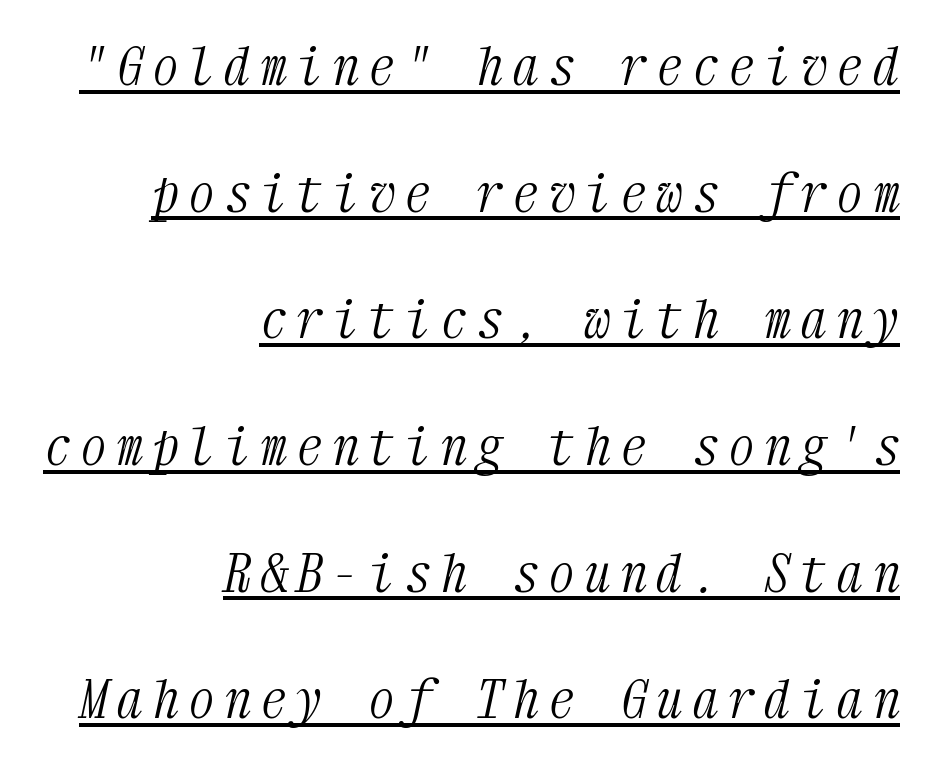
{"serif": "yes", "italic": "yes", "lean": "right", "slant_degrees": 12, "bold": "no", "weight": "light", "width": "condensed", "stroke_contrast": "medium", "x_height": "medium", "monospaced": "yes", "underline": "yes", "align": "right", "line_spacing": "loose", "line_spacing_ratio": 2.39, "glyph_px": 53}
